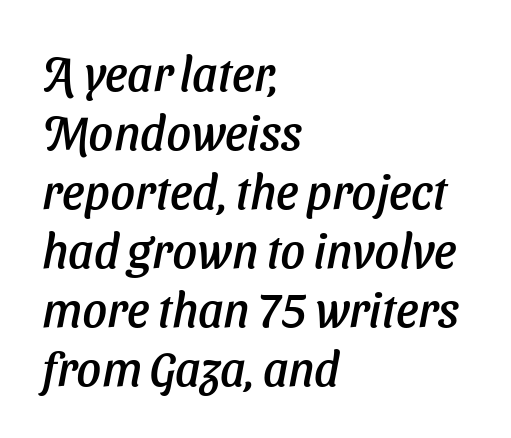
{"width": "normal", "stroke_contrast": "low", "x_height": "medium", "monospaced": "no", "underline": "no", "align": "left", "line_spacing_ratio": 1.23, "letter_spacing": "normal", "letter_spacing_em": 0.0, "glyph_px": 48}
